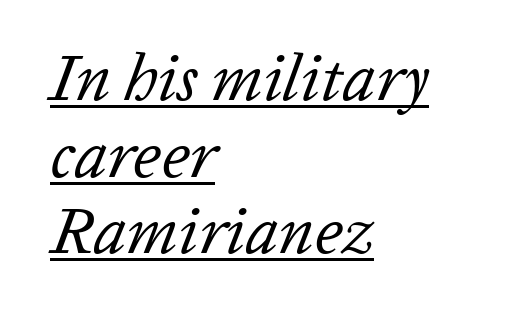
The image shows 66 px regular-weight type, italic (leaning right); set left-aligned, line spacing 1.16x, normal letter spacing, underlined; low stroke contrast and a medium x-height.
